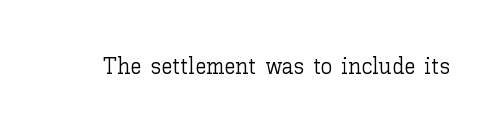
The type is set solid horizontally, with unmodified tracking. Words float on clear page, feet unadorned. A quiet, ordinary-to-light weight characterises the typeface. The type sits square on the baseline with zero lean.
